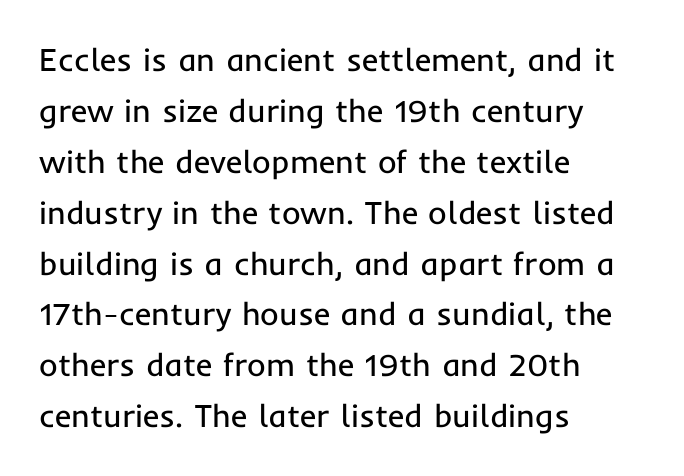
The image shows 32 px regular-weight sans-serif type, upright; set left-aligned, normal line spacing (1.59x), normal letter spacing, not underlined; low stroke contrast and a medium x-height.
